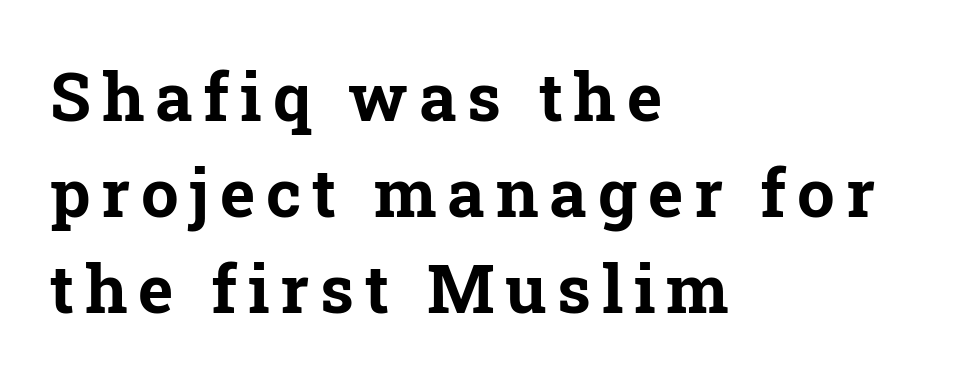
Stroke terminals: seriffed. Varying glyph widths throughout — classic text-font behaviour. Regarding leading, the lines here are spaced in the standard way. Clear beneath every line of the passage. Typographic density is high because the face is bold. Is there any slant? The stems are plumb.
